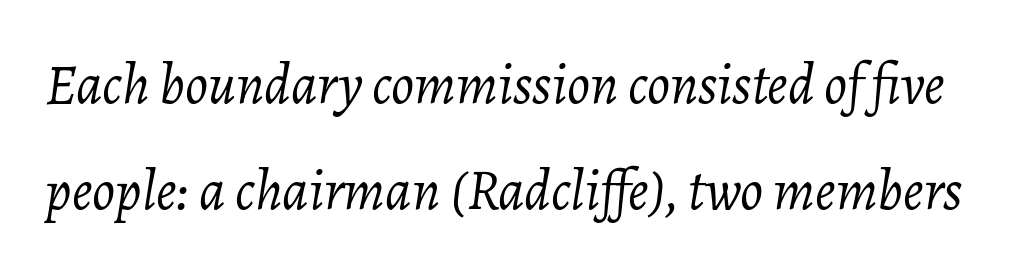
{"italic": "yes", "lean": "right", "slant_degrees": 7, "bold": "no", "weight": "light", "width": "normal", "stroke_contrast": "low", "x_height": "medium", "monospaced": "no", "underline": "no", "line_spacing_ratio": 1.86, "letter_spacing": "normal", "letter_spacing_em": 0.0, "glyph_px": 57}
